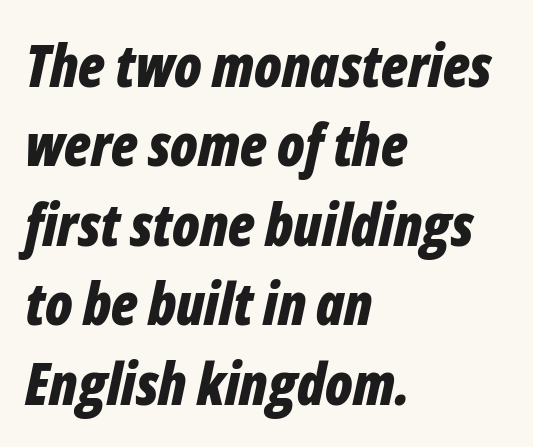
The image shows 58 px bold, condensed type, italic (leaning right); set left-aligned, normal line spacing (1.37x), normal letter spacing, not underlined; low stroke contrast and a medium x-height.
